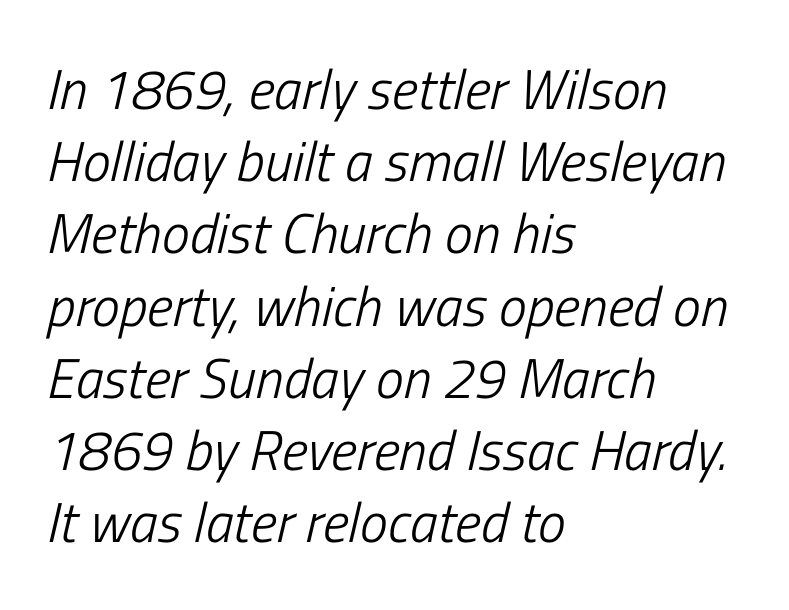
Q: Is the text bold? A: No.
Q: Is the text italic (slanted)? A: Yes, it leans right by about 13 degrees.
Q: Is the text underlined? A: No.
Q: How is the paragraph aligned? A: Left-aligned.
Q: Is the spacing between letters normal or unusually wide? A: Normal.
Q: Is the spacing between lines tight, normal or loose? A: Normal.
Q: Width (condensed, normal, or wide)? A: Condensed.
Q: Stroke contrast? A: Low.
Q: x-height? A: Medium.
Q: Monospaced? A: No.
